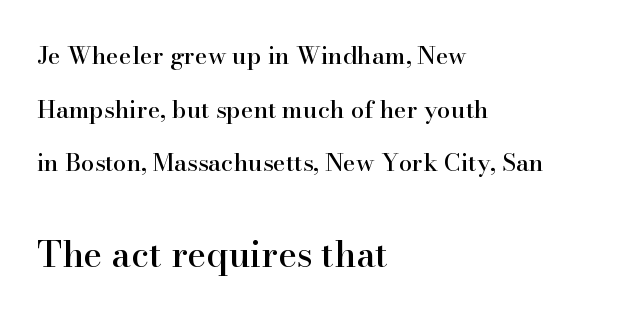
{"serif": "yes", "italic": "no", "width": "normal", "stroke_contrast": "high", "x_height": "small", "monospaced": "no", "underline": "no", "align": "left", "line_spacing": "loose", "line_spacing_ratio": 2.23, "letter_spacing": "normal", "letter_spacing_em": 0.0, "larger_block": "second", "size_ratio": 1.5, "glyph_px": 36}
